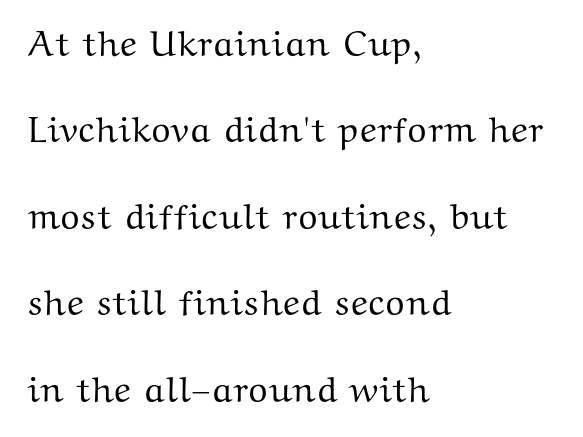
Q: Is the text italic (slanted)? A: No, it is upright.
Q: Is the typeface a serif or a sans-serif typeface? A: Serif.
Q: Is the text underlined? A: No.
Q: How is the paragraph aligned? A: Left-aligned.
Q: Is the spacing between letters normal or unusually wide? A: Normal.
Q: Is the spacing between lines tight, normal or loose? A: Loose.
Q: Width (condensed, normal, or wide)? A: Wide.
Q: Stroke contrast? A: Medium.
Q: x-height? A: Medium.
Q: Monospaced? A: No.
